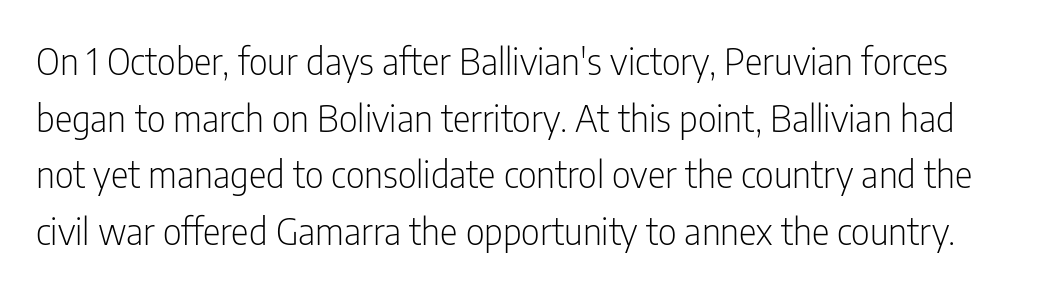
The image shows 37 px light, condensed sans-serif type, upright; set normal line spacing (1.53x), normal letter spacing, not underlined; low stroke contrast and a medium x-height.
